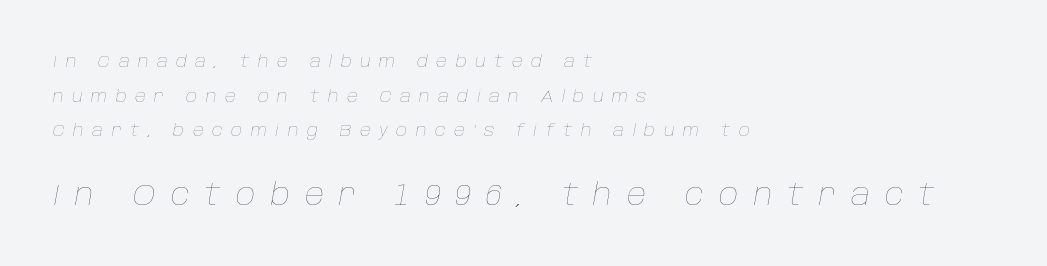
{"italic": "yes", "lean": "right", "slant_degrees": 10, "bold": "no", "weight": "thin", "width": "normal", "stroke_contrast": "low", "x_height": "large", "monospaced": "no", "underline": "no", "align": "left", "line_spacing": "loose", "line_spacing_ratio": 2.03, "letter_spacing": "wide", "letter_spacing_em": 0.5, "larger_block": "second", "size_ratio": 1.76, "glyph_px": 30}
